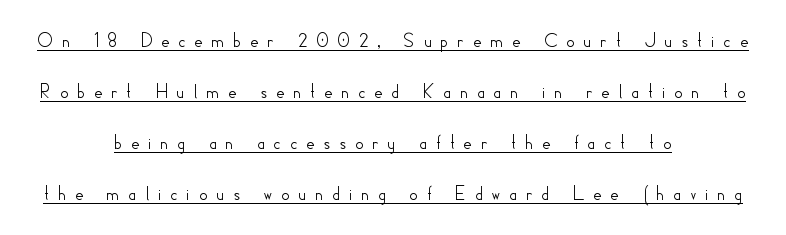
{"italic": "no", "underline": "yes", "align": "center", "line_spacing": "loose", "line_spacing_ratio": 2.43, "letter_spacing": "wide", "letter_spacing_em": 0.39, "glyph_px": 21}
